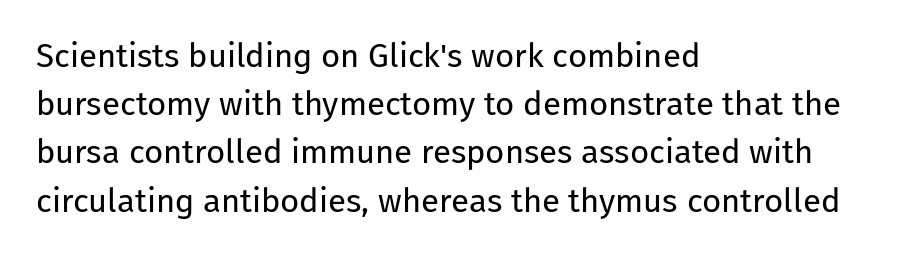
Q: Is the text bold? A: No.
Q: Is the text italic (slanted)? A: No, it is upright.
Q: Is the typeface a serif or a sans-serif typeface? A: Sans-serif.
Q: Is the text underlined? A: No.
Q: How is the paragraph aligned? A: Left-aligned.
Q: Is the spacing between letters normal or unusually wide? A: Normal.
Q: Is the spacing between lines tight, normal or loose? A: Normal.
Q: Width (condensed, normal, or wide)? A: Normal.
Q: Stroke contrast? A: Low.
Q: x-height? A: Medium.
Q: Monospaced? A: No.
